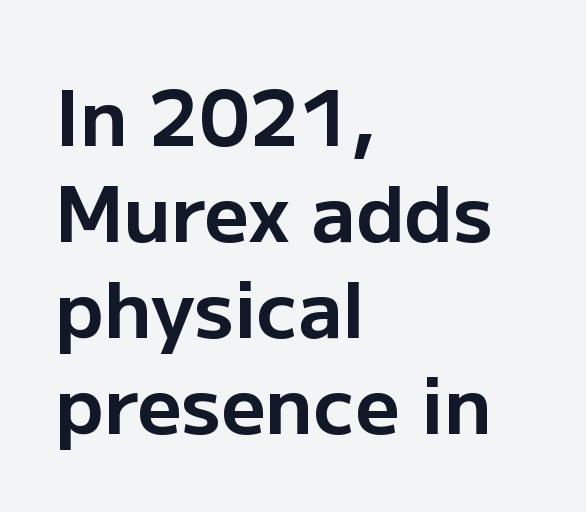
Look at the tracking — it's just the regular setting, nothing added. The lines in this sample share a left origin and differ only in where they stop. Bold? Absolutely — the strokes are thick and heavy. Is this a fixed-width face? No — the glyphs have proportional, varying widths. This rendering features lettering with no underline. Every stem runs plumb, perpendicular to the baseline.
